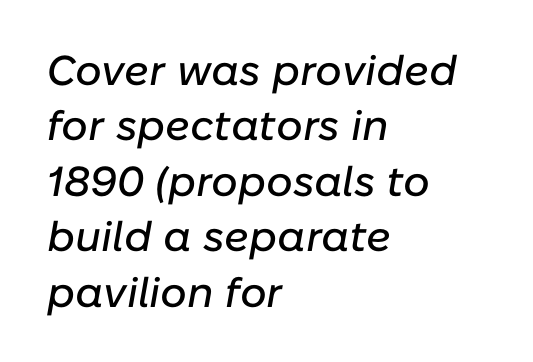
Q: Is the text italic (slanted)? A: Yes, it leans right by about 10 degrees.
Q: Is the text underlined? A: No.
Q: How is the paragraph aligned? A: Left-aligned.
Q: Is the spacing between letters normal or unusually wide? A: Normal.
Q: Is the spacing between lines tight, normal or loose? A: Normal.
Q: Width (condensed, normal, or wide)? A: Normal.
Q: Stroke contrast? A: Low.
Q: x-height? A: Medium.
Q: Monospaced? A: No.
